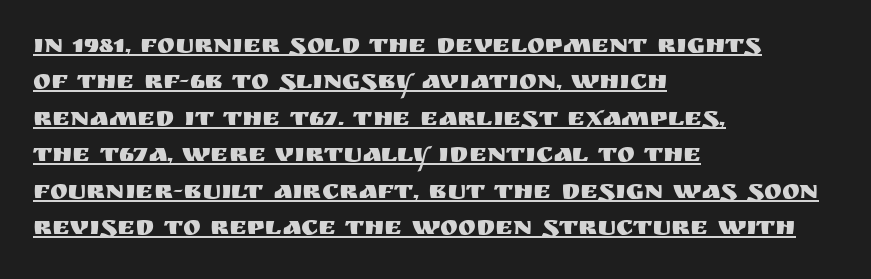
The lines are quadded left. If you drew a line through each stem, it would be perfectly vertical. Compared with typical body copy, the letter spacing here is the same. Vertically, the passage feels balanced, rows spaced as you'd expect.
